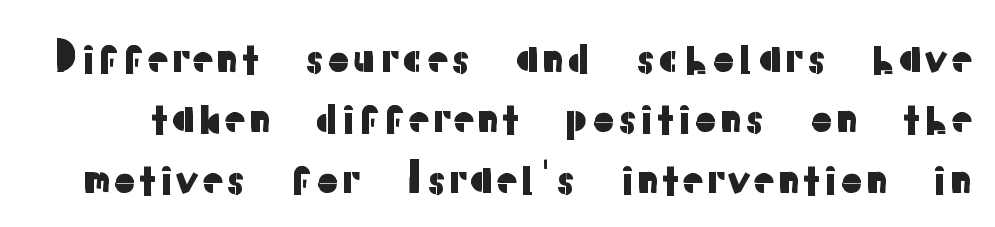
Has an underline been added? It has not. To sum up the face: it is a sans, with no serifs. This sample uses plain, unmodified letter spacing. Every character sits straight up, as roman type does. A typesetter would call this proportional, since set widths differ per character.
